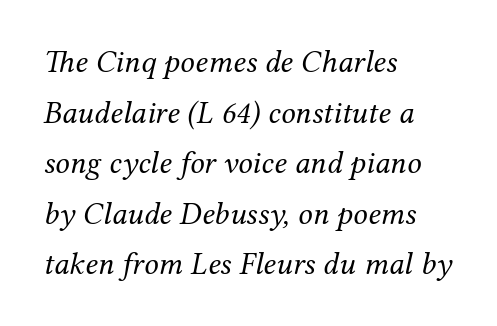
Q: Is the text bold? A: No.
Q: Is the text italic (slanted)? A: Yes, it leans right by about 12 degrees.
Q: Is the typeface a serif or a sans-serif typeface? A: Serif.
Q: Is the text underlined? A: No.
Q: How is the paragraph aligned? A: Left-aligned.
Q: Is the spacing between letters normal or unusually wide? A: Normal.
Q: Is the spacing between lines tight, normal or loose? A: Normal.
Q: Width (condensed, normal, or wide)? A: Normal.
Q: Stroke contrast? A: Medium.
Q: x-height? A: Medium.
Q: Monospaced? A: No.
